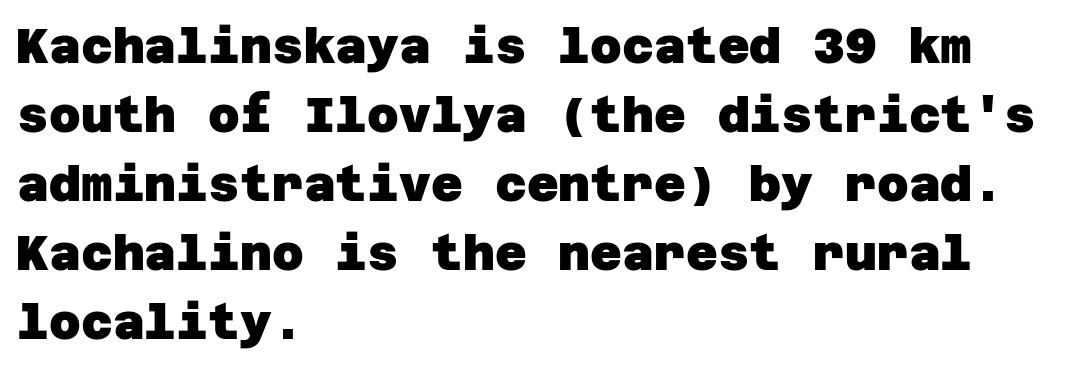
Q: Is the text bold? A: Yes.
Q: Is the typeface a serif or a sans-serif typeface? A: Sans-serif.
Q: Is the text underlined? A: No.
Q: How is the paragraph aligned? A: Left-aligned.
Q: Is the spacing between letters normal or unusually wide? A: Normal.
Q: Is the spacing between lines tight, normal or loose? A: Normal.
Q: Width (condensed, normal, or wide)? A: Normal.
Q: Stroke contrast? A: Low.
Q: x-height? A: Large.
